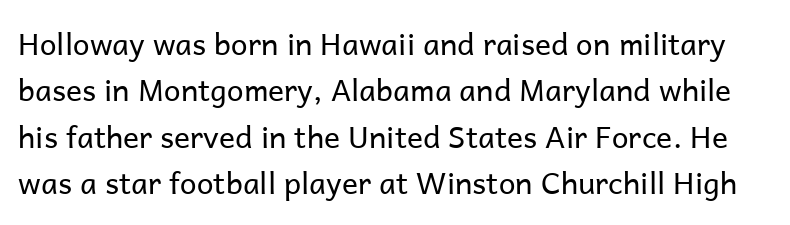
The image shows 30 px regular-weight sans-serif type, upright; set normal line spacing (1.55x), normal letter spacing, not underlined; low stroke contrast and a medium x-height.
